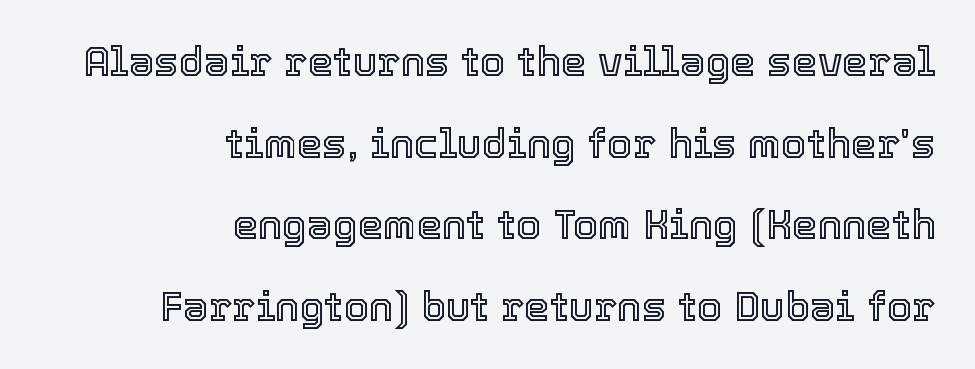
The image shows 41 px text type, upright; set right-aligned, loose line spacing (1.99x), normal letter spacing, not underlined; a medium x-height.
